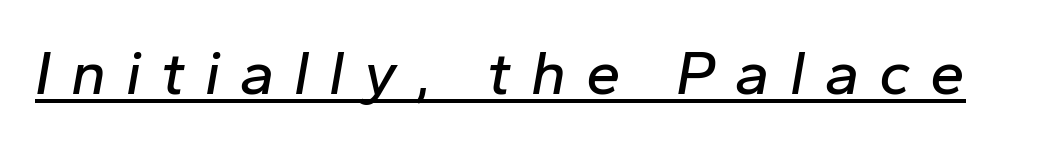
{"italic": "yes", "lean": "right", "slant_degrees": 10, "width": "normal", "stroke_contrast": "low", "x_height": "medium", "monospaced": "no", "underline": "yes", "letter_spacing": "wide", "letter_spacing_em": 0.32, "glyph_px": 62}
